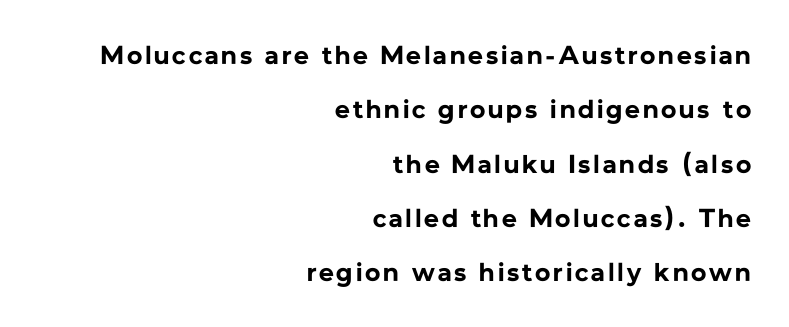
Q: Is the text bold? A: Yes.
Q: Is the text italic (slanted)? A: No, it is upright.
Q: Is the text underlined? A: No.
Q: How is the paragraph aligned? A: Right-aligned.
Q: Is the spacing between lines tight, normal or loose? A: Loose.
